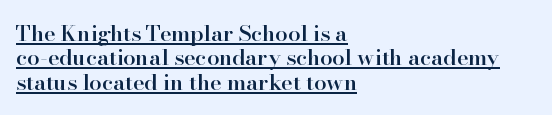
{"italic": "no", "bold": "semi", "underline": "yes", "align": "left", "line_spacing": "tight", "line_spacing_ratio": 1.11, "letter_spacing": "normal", "letter_spacing_em": 0.0, "glyph_px": 22}
